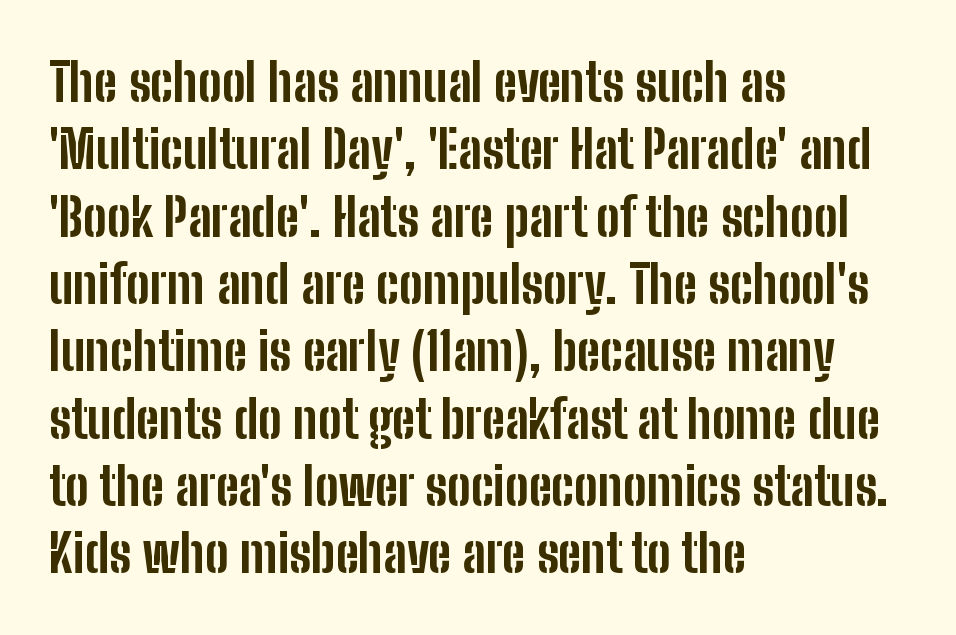
{"serif": "no", "italic": "no", "bold": "yes", "weight": "bold", "width": "condensed", "stroke_contrast": "low", "x_height": "medium", "monospaced": "no", "underline": "no", "align": "left", "line_spacing": "normal", "line_spacing_ratio": 1.27, "letter_spacing": "normal", "letter_spacing_em": 0.0, "glyph_px": 53}
